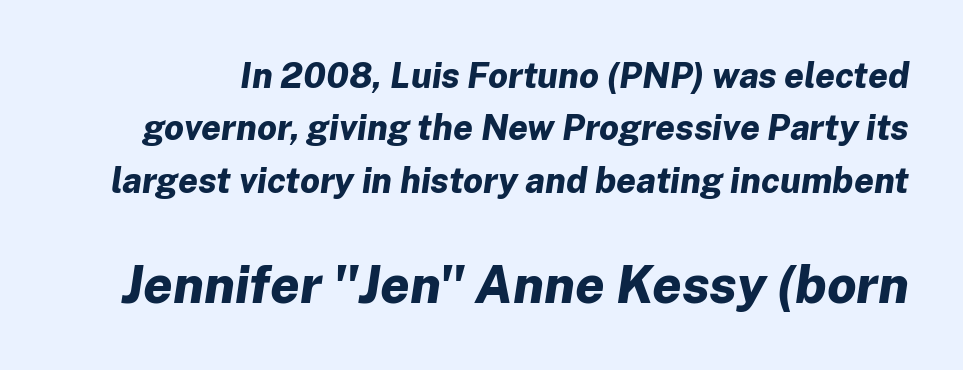
The image shows 52 px bold type, italic (leaning right); set normal line spacing (1.5x), normal letter spacing, not underlined; the second (bottom) block is 1.49x larger; low stroke contrast and a medium x-height.
